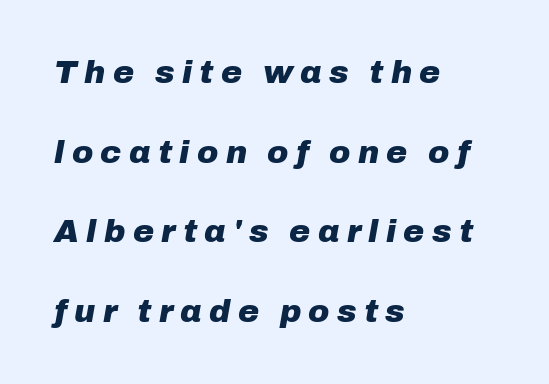
{"italic": "yes", "lean": "right", "slant_degrees": 10, "bold": "yes", "weight": "heavy", "width": "normal", "stroke_contrast": "low", "x_height": "medium", "monospaced": "no", "underline": "no", "align": "left", "line_spacing": "loose", "line_spacing_ratio": 2.49, "letter_spacing": "wide", "letter_spacing_em": 0.23, "glyph_px": 32}
